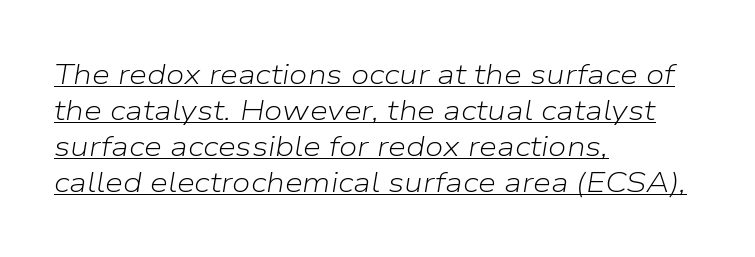
{"italic": "yes", "lean": "right", "slant_degrees": 9, "bold": "no", "weight": "light", "width": "normal", "stroke_contrast": "low", "x_height": "medium", "monospaced": "no", "underline": "yes", "align": "left", "line_spacing_ratio": 1.24, "letter_spacing": "normal", "letter_spacing_em": 0.0, "glyph_px": 29}
